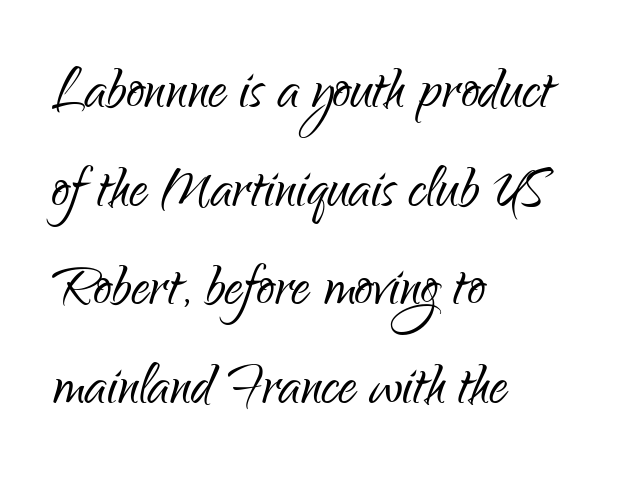
The image shows 72 px light, condensed sans-serif type; set left-aligned, normal line spacing (1.37x), normal letter spacing, not underlined; low stroke contrast and a small x-height.
